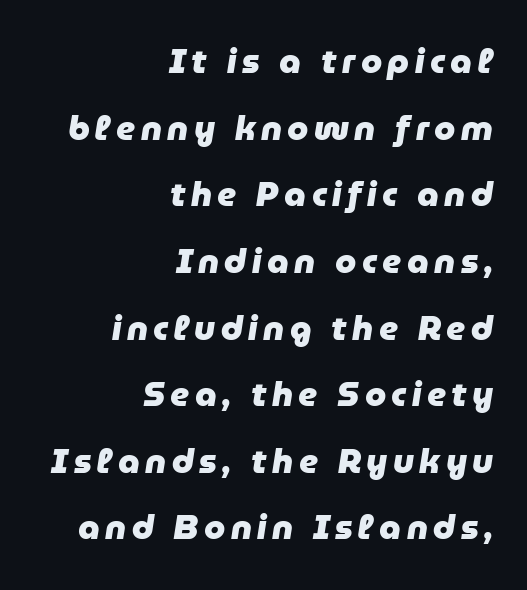
{"italic": "yes", "lean": "right", "slant_degrees": 9, "bold": "yes", "weight": "heavy", "width": "normal", "stroke_contrast": "low", "x_height": "medium", "monospaced": "no", "underline": "no", "align": "right", "line_spacing": "loose", "line_spacing_ratio": 1.96, "glyph_px": 34}
